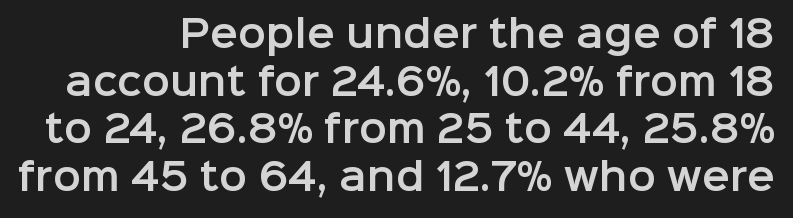
Note the varied advance widths — an 'i' is clearly narrower than an 'm'. The face used here is rendered with its standard letterfit. Compared with typical paragraphs, the rows here are spaced about the same. Bare-footed words on every line. Examine the stroke ends and you'll find no serifs. Horizontal alignment here is rightward, an uncommon choice for prose.
